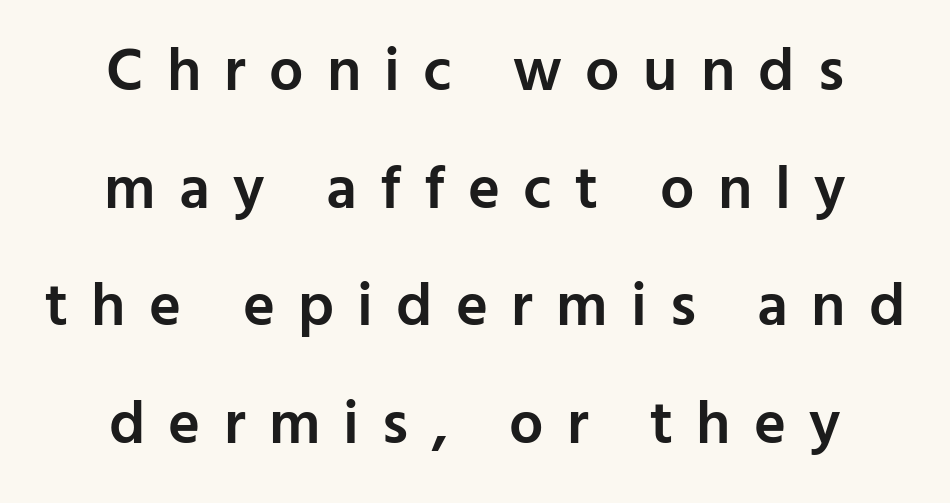
Q: Is the text bold? A: Semi-bold.
Q: Is the text italic (slanted)? A: No, it is upright.
Q: Is the typeface a serif or a sans-serif typeface? A: Sans-serif.
Q: Is the text underlined? A: No.
Q: How is the paragraph aligned? A: Centered.
Q: Is the spacing between letters normal or unusually wide? A: Unusually wide.
Q: Is the spacing between lines tight, normal or loose? A: Loose.
Q: Width (condensed, normal, or wide)? A: Normal.
Q: Stroke contrast? A: Low.
Q: x-height? A: Medium.
Q: Monospaced? A: No.
